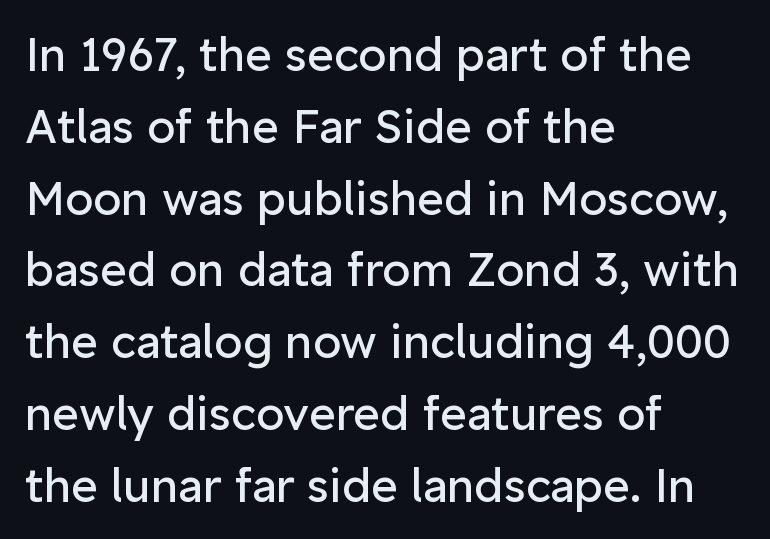
Quick note: interline space is typical. A clean baseline with only descenders dipping below it. Summary of weight: not heavy and not bold. The letters advance in unequal steps, a hallmark of proportional type. The rag falls on the right side of this text block. The passage shown has conventional tracking throughout.
